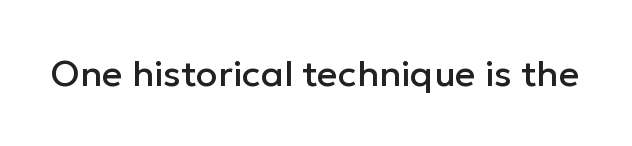
You could not count columns in this text — the font is proportionally spaced. This is roman type, the default non-slanted kind. Short note: letters normally spaced. Clear beneath every line of the passage. Font category for this specimen: sans-serif.
